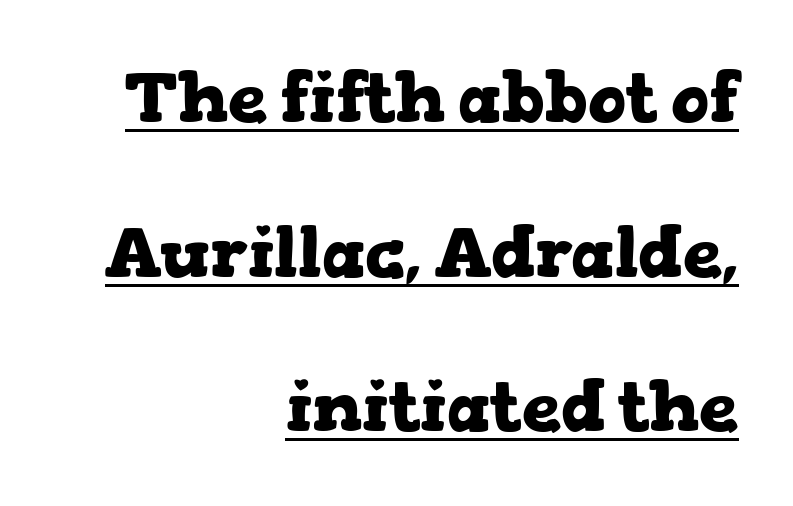
{"serif": "yes", "italic": "no", "bold": "yes", "weight": "heavy", "width": "wide", "stroke_contrast": "low", "x_height": "medium", "monospaced": "no", "underline": "yes", "align": "right", "line_spacing": "loose", "line_spacing_ratio": 2.21, "letter_spacing": "normal", "letter_spacing_em": 0.0, "glyph_px": 70}
